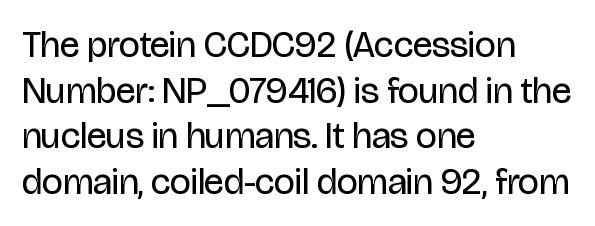
Do the letters lean? They stand straight. The letterforms sit at book weight or below. Notice how the passage keeps a crisp vertical edge on the left only. The type family on display is of the sans-serif kind. Think of a printed novel: that variable character pitch is what you see here. Characters follow at the spacing the type designer built in.
